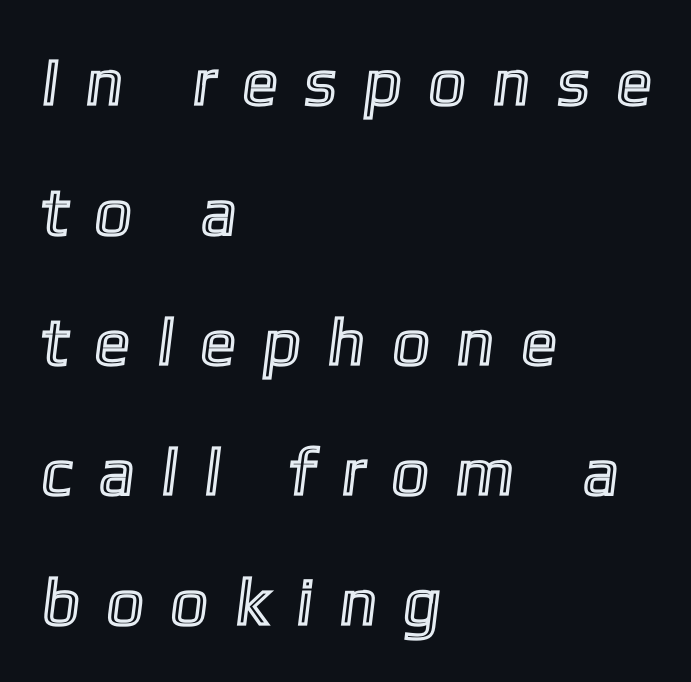
{"width": "condensed", "x_height": "medium", "monospaced": "no", "underline": "no", "align": "left", "line_spacing": "loose", "line_spacing_ratio": 1.97, "letter_spacing": "wide", "letter_spacing_em": 0.48, "glyph_px": 66}
